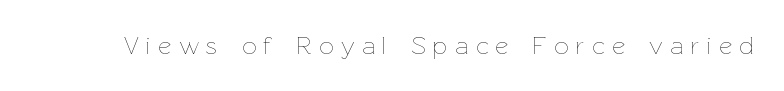
Q: Is the text bold? A: No.
Q: Is the text italic (slanted)? A: No, it is upright.
Q: Is the text underlined? A: No.
Q: Is the spacing between letters normal or unusually wide? A: Unusually wide.
